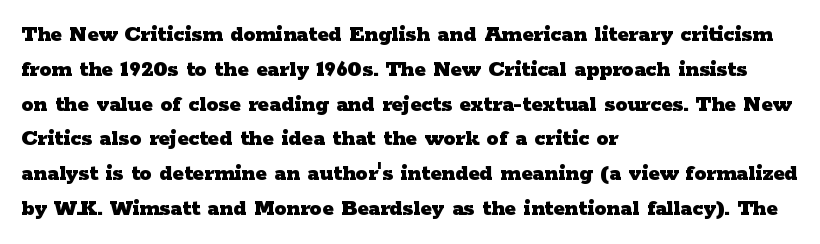
Q: Is the text bold? A: Yes.
Q: Is the text italic (slanted)? A: No, it is upright.
Q: Is the text underlined? A: No.
Q: How is the paragraph aligned? A: Left-aligned.
Q: Is the spacing between letters normal or unusually wide? A: Normal.
Q: Is the spacing between lines tight, normal or loose? A: Normal.
